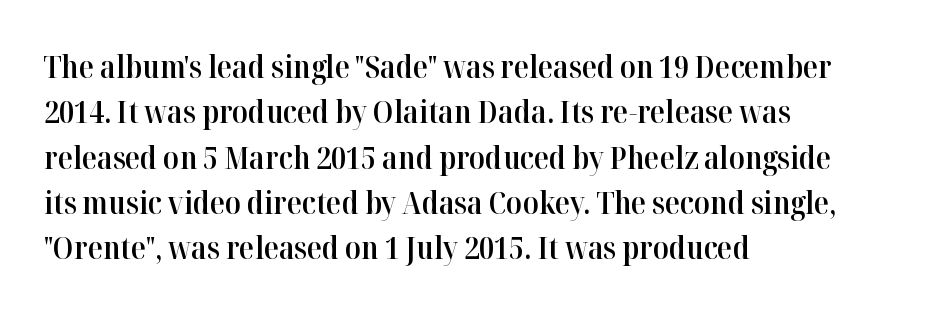
{"serif": "yes", "italic": "no", "bold": "semi", "weight": "semibold", "width": "normal", "stroke_contrast": "high", "x_height": "medium", "monospaced": "no", "underline": "no", "align": "left", "line_spacing": "normal", "line_spacing_ratio": 1.46, "letter_spacing": "normal", "letter_spacing_em": 0.0, "glyph_px": 31}
